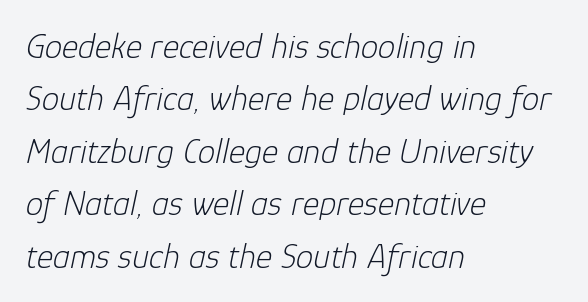
{"italic": "yes", "lean": "right", "slant_degrees": 12, "bold": "no", "weight": "light", "width": "normal", "stroke_contrast": "low", "x_height": "medium", "monospaced": "no", "underline": "no", "align": "left", "line_spacing": "normal", "line_spacing_ratio": 1.5, "letter_spacing": "normal", "letter_spacing_em": 0.0, "glyph_px": 35}
